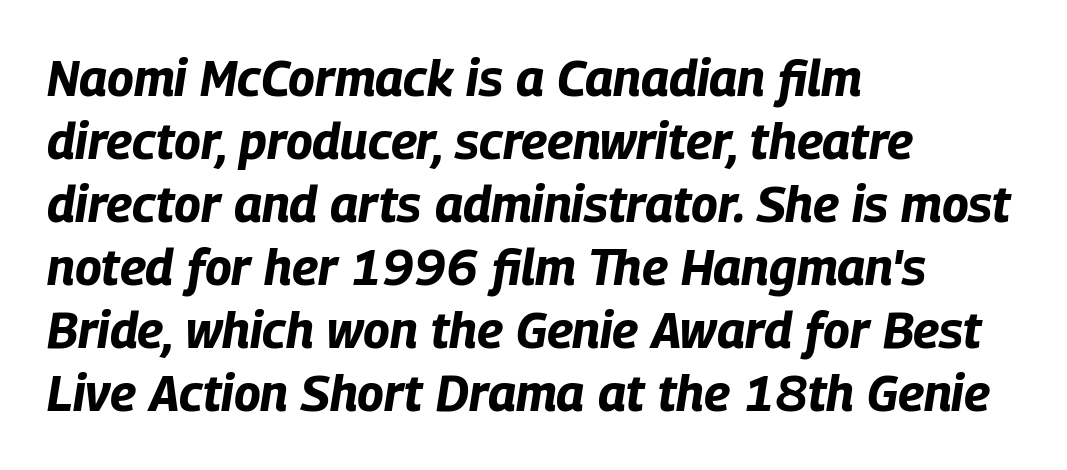
A normal amount of white space separates one row of letters from the next. Character widths vary here, with narrow letters taking less room than wide ones. Strokes here are thick enough to call this a true bold. Beneath every word, the page is bare.
